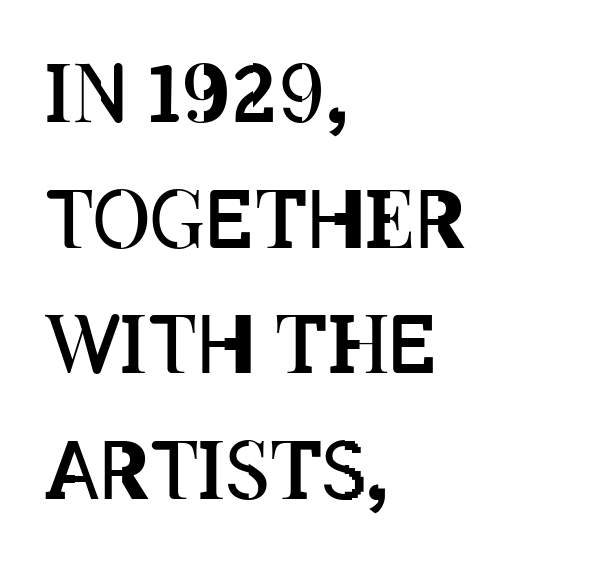
Q: Is the text bold? A: No.
Q: Is the text italic (slanted)? A: No, it is upright.
Q: Is the text underlined? A: No.
Q: How is the paragraph aligned? A: Left-aligned.
Q: Is the spacing between letters normal or unusually wide? A: Normal.
Q: Is the spacing between lines tight, normal or loose? A: Normal.
Q: Width (condensed, normal, or wide)? A: Condensed.
Q: Stroke contrast? A: Low.
Q: x-height? A: Large.
Q: Monospaced? A: No.
